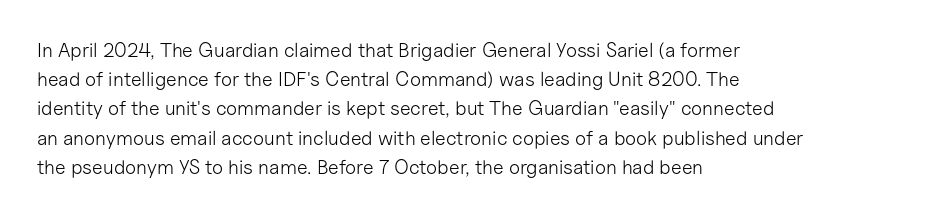
A normal amount of white space separates one row of letters from the next. The foot of each line stays bare and open. The ragged edge is on the right, which tells us the setting is flush left. This sample uses an upright cut, with every glyph sitting square on the baseline. No chunkiness to these letters — they're not bold. Does extra space separate the letters? No, they use regular spacing.
